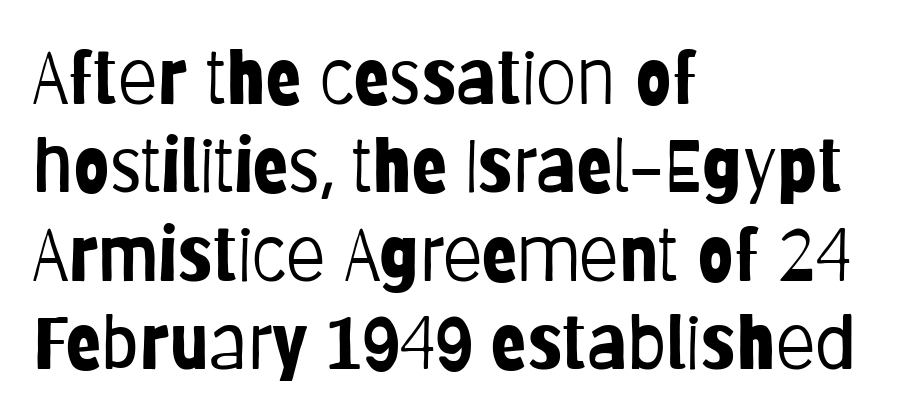
The image shows 73 px light, condensed sans-serif type, upright; set left-aligned, line spacing 1.21x, normal letter spacing, not underlined; low stroke contrast and a large x-height.
